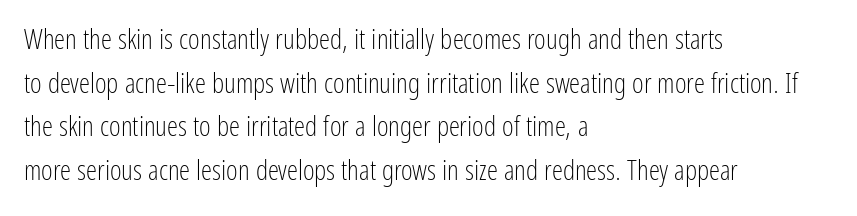
The image shows 28 px light, condensed sans-serif type, upright; set left-aligned, normal line spacing (1.56x), normal letter spacing, not underlined; low stroke contrast and a medium x-height.
